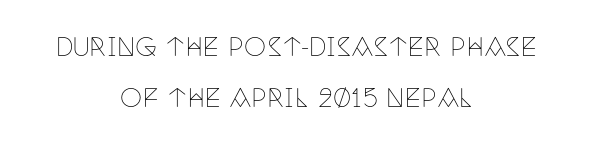
Q: Is the text bold? A: No.
Q: Is the text italic (slanted)? A: No, it is upright.
Q: Is the text underlined? A: No.
Q: How is the paragraph aligned? A: Centered.
Q: Is the spacing between letters normal or unusually wide? A: Normal.
Q: Is the spacing between lines tight, normal or loose? A: Loose.
